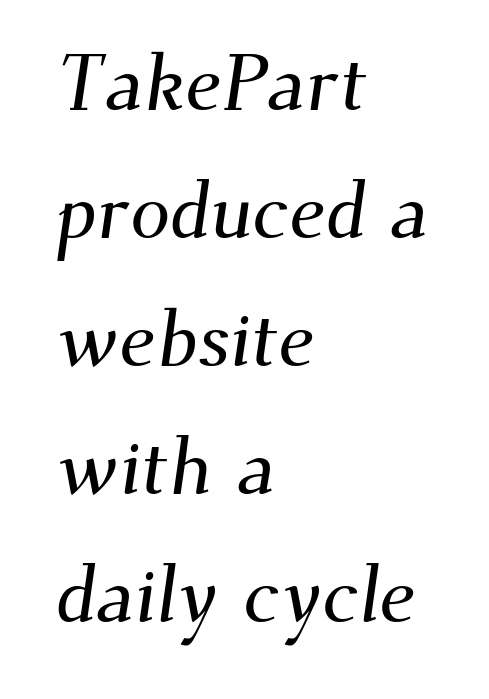
Q: Is the typeface a serif or a sans-serif typeface? A: Serif.
Q: Is the text underlined? A: No.
Q: How is the paragraph aligned? A: Left-aligned.
Q: Is the spacing between letters normal or unusually wide? A: Normal.
Q: Is the spacing between lines tight, normal or loose? A: Normal.
Q: Width (condensed, normal, or wide)? A: Normal.
Q: Stroke contrast? A: Medium.
Q: x-height? A: Small.
Q: Monospaced? A: No.
